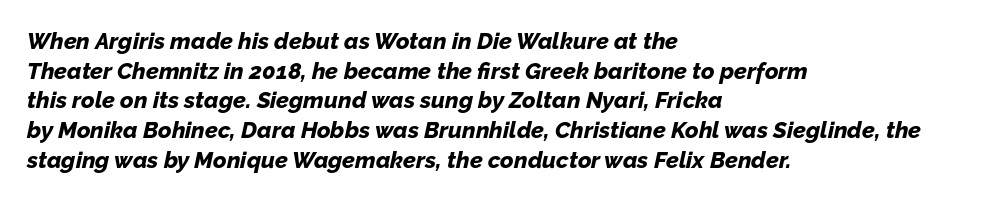
Check under the words: just untouched page. You can tell it's italic because the verticals aren't actually vertical. Caption: multi-line text, flush left, ragged right. Characters follow at the spacing the type designer built in. Every letter is thick-stroked: bold, no question.
